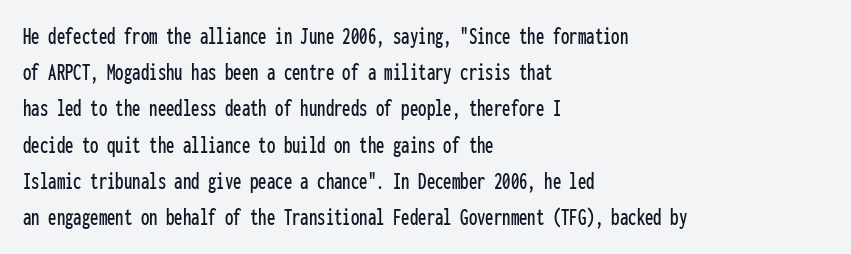
The image shows 24 px text type, upright; set left-aligned, normal line spacing (1.51x), normal letter spacing, not underlined.
